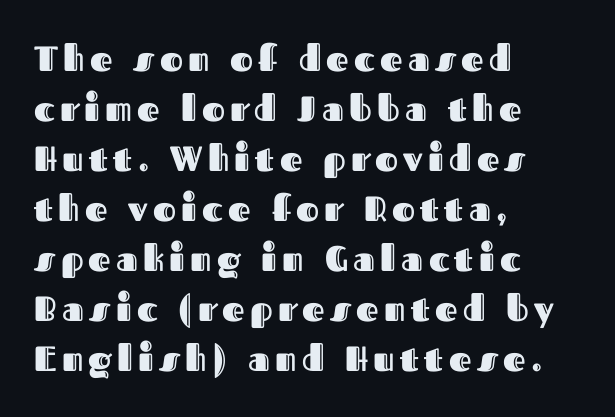
Q: Is the text italic (slanted)? A: No, it is upright.
Q: Is the text underlined? A: No.
Q: How is the paragraph aligned? A: Left-aligned.
Q: Is the spacing between lines tight, normal or loose? A: Normal.
Q: Width (condensed, normal, or wide)? A: Normal.
Q: x-height? A: Medium.
Q: Monospaced? A: No.
